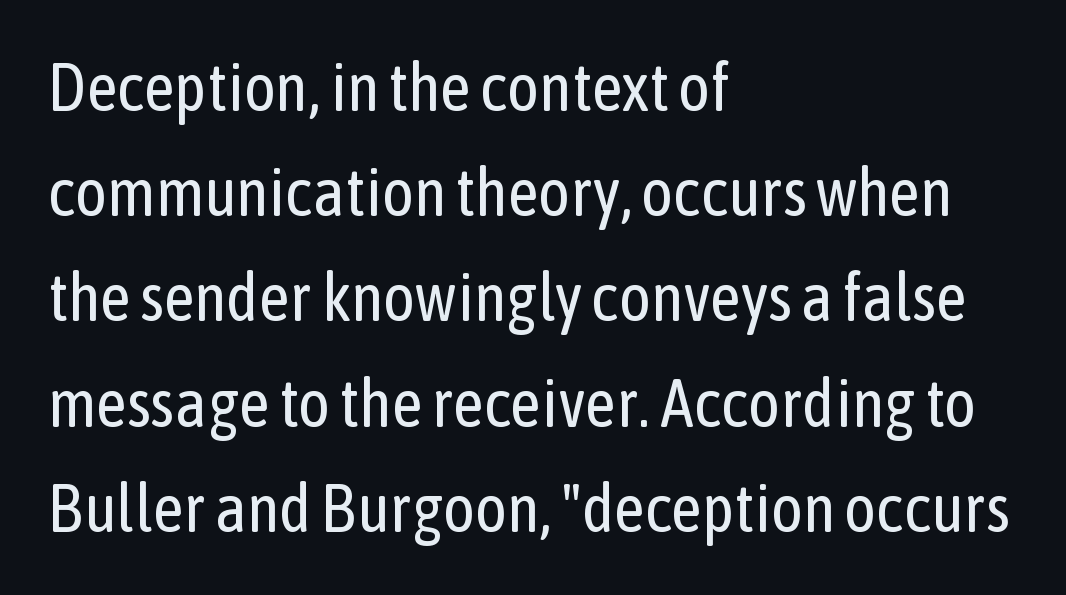
To sum up the face: it is a sans, with no serifs. Only glyphs here, with clear space below each row. Vertical spacing — default. Here the glyphs are tracked normally, forming tight word shapes. Think of a printed novel: that variable character pitch is what you see here. The letters stand upright; this is a roman face.
